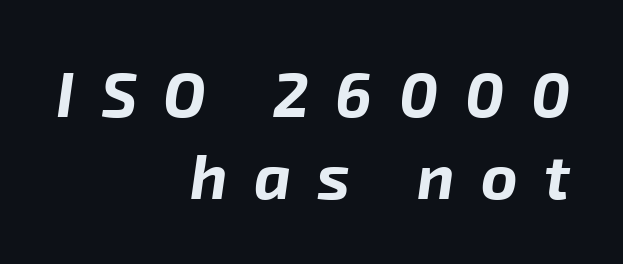
The image shows 63 px bold type, italic (leaning right); set right-aligned, normal line spacing (1.3x), unusually wide letter spacing (+0.42 em), not underlined; low stroke contrast and a medium x-height.
